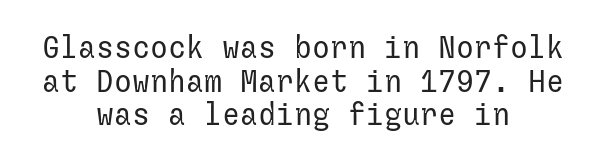
The whitespace from short lines is split evenly between both sides. The typesetting does not lean heavy: it is not bold. Grotesque or geometric, the face here clearly has no serifs. Rule under the text: the space is simply empty. Quick note: not italic, upright. This sample uses plain, unmodified letter spacing.
